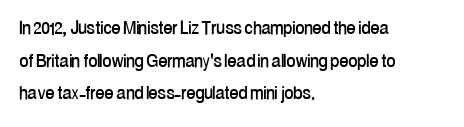
The image shows 22 px text type, upright; set left-aligned, normal line spacing (1.48x), normal letter spacing, not underlined.
